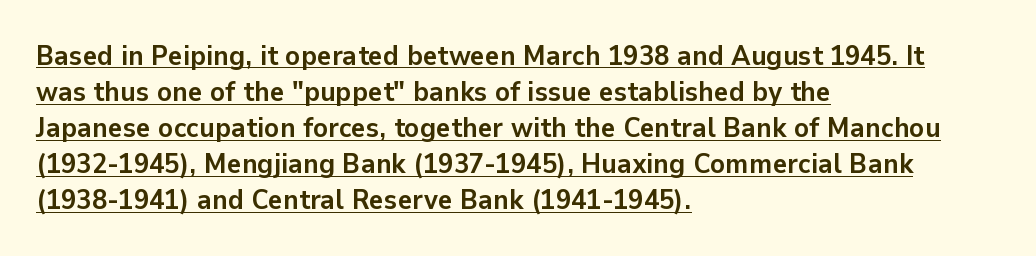
This sample carries an underscore along the baseline area. Visually the block forms a straight wall on the left and a jagged coastline on the right. This sample uses plain, unmodified letter spacing. Classification — sans serif.
